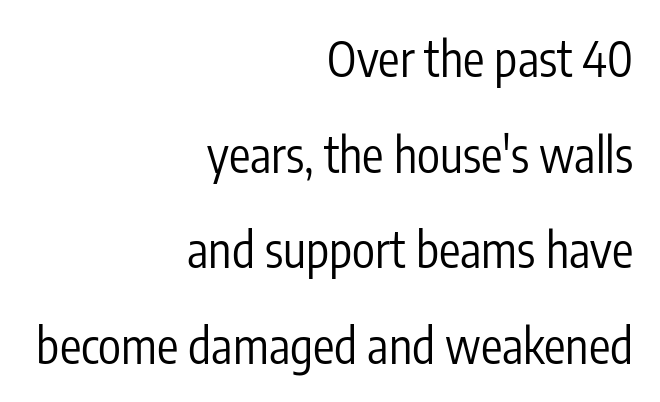
{"serif": "no", "italic": "no", "bold": "no", "weight": "regular", "width": "condensed", "stroke_contrast": "low", "x_height": "medium", "monospaced": "no", "underline": "no", "align": "right", "line_spacing": "loose", "line_spacing_ratio": 1.99, "letter_spacing": "normal", "letter_spacing_em": 0.0, "glyph_px": 48}
